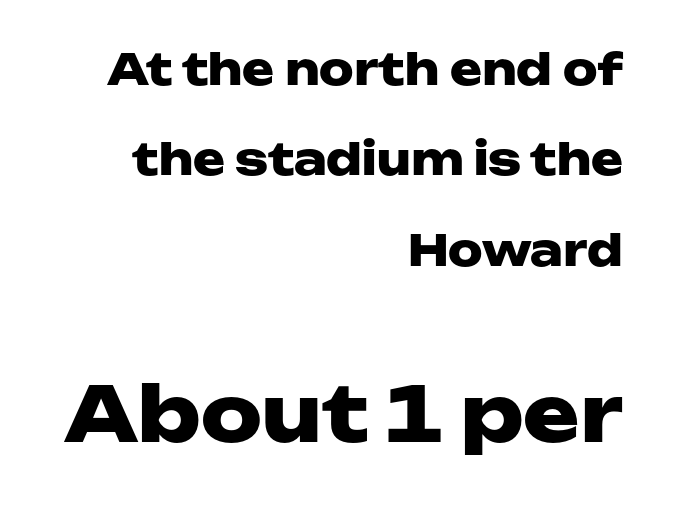
{"serif": "no", "italic": "no", "bold": "yes", "weight": "heavy", "width": "wide", "stroke_contrast": "low", "x_height": "medium", "monospaced": "no", "underline": "no", "align": "right", "line_spacing": "loose", "line_spacing_ratio": 2.1, "letter_spacing": "normal", "letter_spacing_em": 0.0, "larger_block": "second", "size_ratio": 1.77, "glyph_px": 76}
